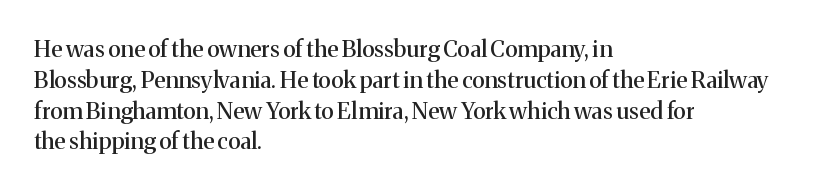
Q: Is the text italic (slanted)? A: No, it is upright.
Q: Is the text underlined? A: No.
Q: How is the paragraph aligned? A: Left-aligned.
Q: Is the spacing between letters normal or unusually wide? A: Normal.
Q: Is the spacing between lines tight, normal or loose? A: Normal.
